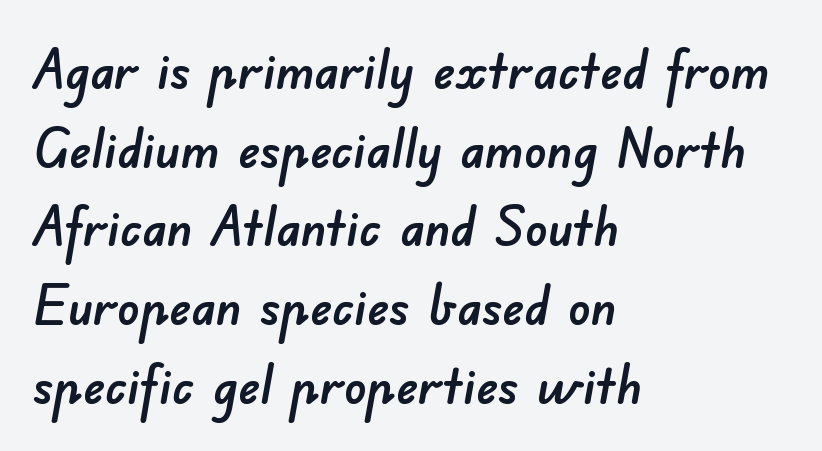
The typesetter chose a ragged-right arrangement here. The passage shown is typed in a proportional face where columns would drift. No extra tracking has been applied to these lines. Note: no serifs on the glyphs. The rows are spaced the way most documents space them.
